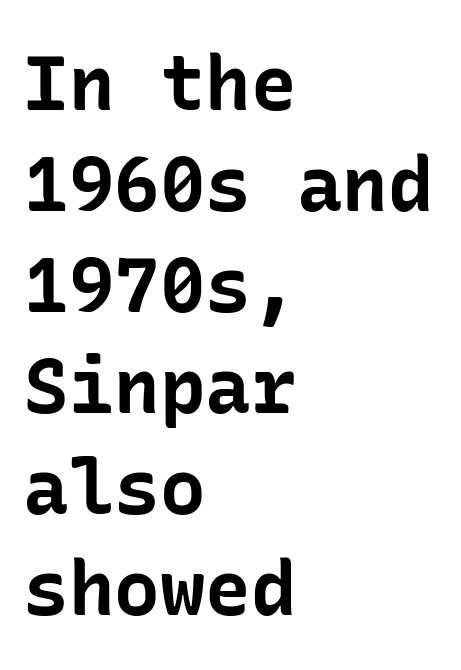
Q: Is the text bold? A: Yes.
Q: Is the text italic (slanted)? A: No, it is upright.
Q: Is the typeface a serif or a sans-serif typeface? A: Sans-serif.
Q: Is the text underlined? A: No.
Q: How is the paragraph aligned? A: Left-aligned.
Q: Is the spacing between letters normal or unusually wide? A: Normal.
Q: Is the spacing between lines tight, normal or loose? A: Normal.
Q: Width (condensed, normal, or wide)? A: Normal.
Q: Stroke contrast? A: Low.
Q: x-height? A: Medium.
